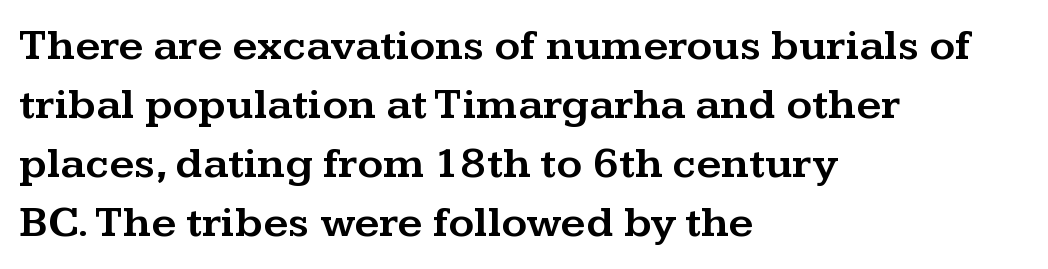
Every character sits straight up, as roman type does. The rendering uses a moderate line-height, typical for paragraphs. Each word holds together tightly as a unit, with standard inter-letter gaps. Nobody drew a line under any word here.
